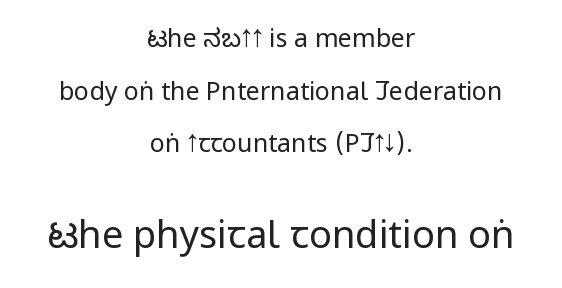
Q: Is the text bold? A: No.
Q: Is the text italic (slanted)? A: No, it is upright.
Q: Is the typeface a serif or a sans-serif typeface? A: Sans-serif.
Q: Is the text underlined? A: No.
Q: How is the paragraph aligned? A: Centered.
Q: Is the spacing between letters normal or unusually wide? A: Normal.
Q: Is the spacing between lines tight, normal or loose? A: Loose.
Q: Which block of text is set in a larger size, the first (top) or the second (bottom)? A: The second (bottom) one.
Q: Width (condensed, normal, or wide)? A: Condensed.
Q: Stroke contrast? A: Low.
Q: x-height? A: Large.
Q: Monospaced? A: No.
